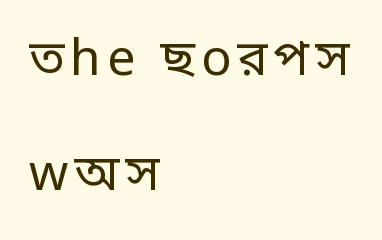
Q: Is the text bold? A: No.
Q: Is the text italic (slanted)? A: No, it is upright.
Q: Is the typeface a serif or a sans-serif typeface? A: Sans-serif.
Q: Is the text underlined? A: No.
Q: How is the paragraph aligned? A: Left-aligned.
Q: Is the spacing between lines tight, normal or loose? A: Loose.
Q: Width (condensed, normal, or wide)? A: Normal.
Q: Stroke contrast? A: Low.
Q: x-height? A: Large.
Q: Monospaced? A: No.
